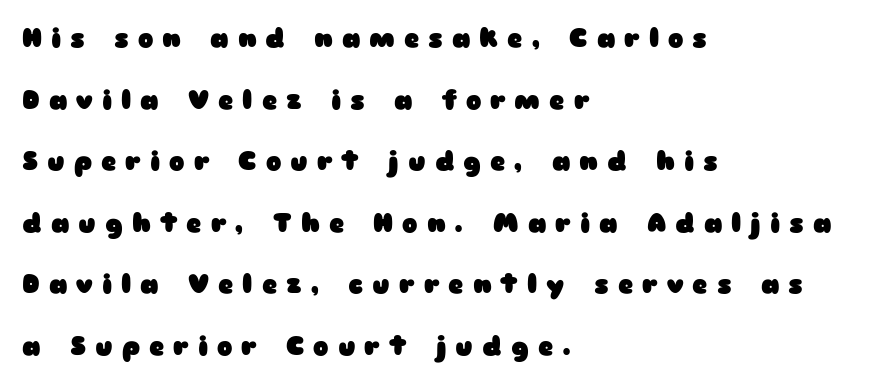
The image shows 26 px bold type, upright; set left-aligned, loose line spacing (2.37x), unusually wide letter spacing (+0.35 em), not underlined.
